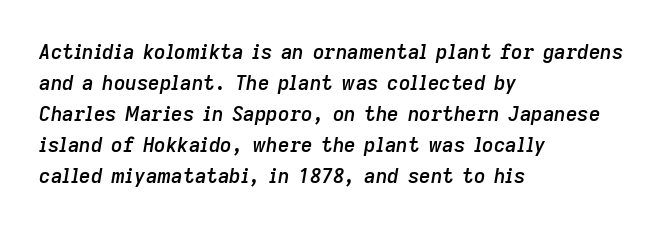
Normally led — the rows are evenly, conventionally spaced. The paragraph shown leans on its left margin. On the weight axis this lands at semibold, roughly 600. The glyphs look as if they've been sheared to an angle.
